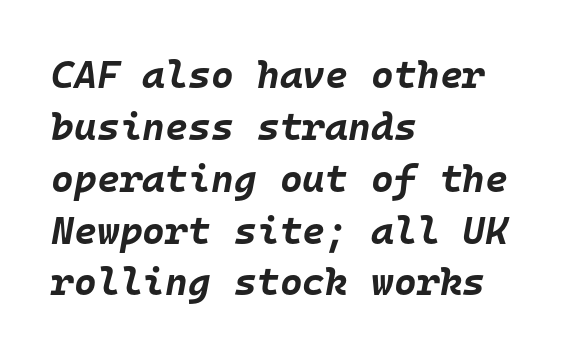
No extra tracking has been applied to these lines. Line spacing here is normal. Chunky letters — that's bold for sure. Any mark beneath the type? The region is blank. The font's italic variant was chosen for this text.
